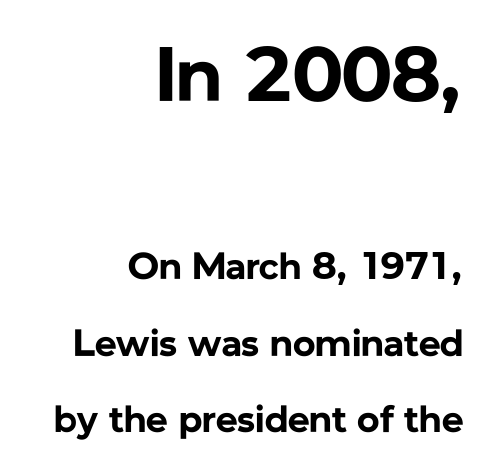
The image shows 77 px bold sans-serif type, upright; set right-aligned, loose line spacing (2.01x), normal letter spacing, not underlined; the first (top) block is 2.03x larger; low stroke contrast and a medium x-height.
